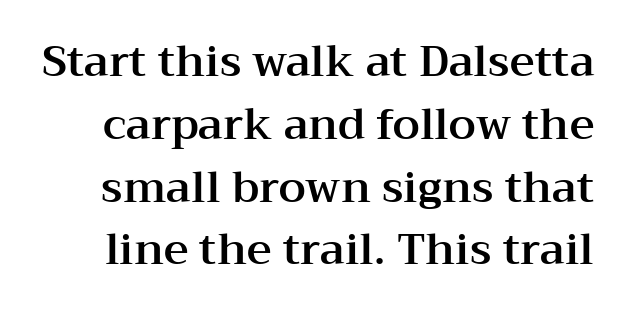
Baseline-to-baseline distance is the conventional proportion of letter height. These lines are composed in type with serifs. The rendering keeps characters at their native spacing. Do the characters align in a grid? No, the font is proportional. The words here are not underlined. Every character sits straight up, as roman type does.
